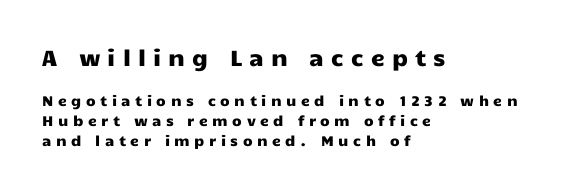
Q: Is the text italic (slanted)? A: No, it is upright.
Q: Is the text underlined? A: No.
Q: How is the paragraph aligned? A: Left-aligned.
Q: Is the spacing between letters normal or unusually wide? A: Unusually wide.
Q: Is the spacing between lines tight, normal or loose? A: Normal.
Q: Which block of text is set in a larger size, the first (top) or the second (bottom)? A: The first (top) one.
